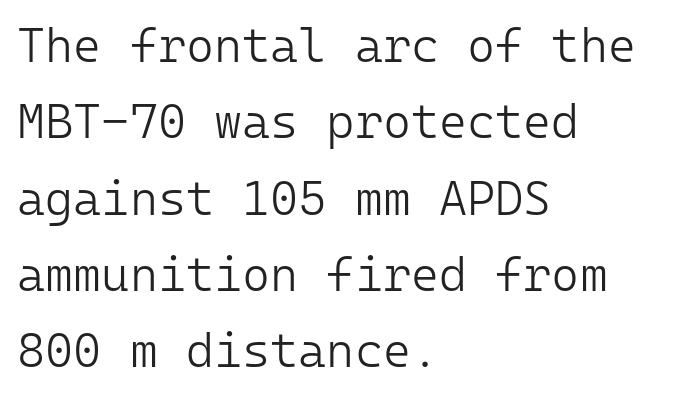
The image shows 48 px light sans-serif type, upright, monospaced; set left-aligned, normal line spacing (1.59x), normal letter spacing, not underlined; low stroke contrast and a medium x-height.
